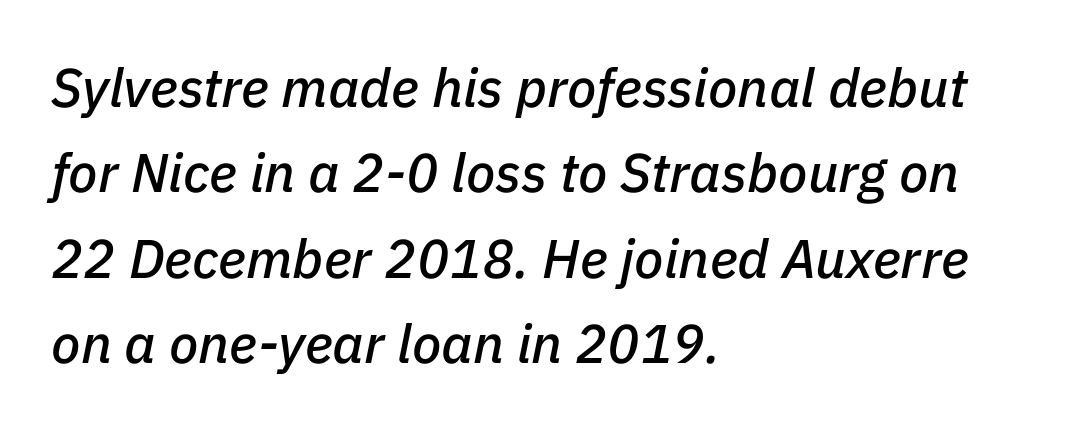
Q: Is the text italic (slanted)? A: Yes, it leans right by about 11 degrees.
Q: Is the text underlined? A: No.
Q: How is the paragraph aligned? A: Left-aligned.
Q: Is the spacing between letters normal or unusually wide? A: Normal.
Q: Is the spacing between lines tight, normal or loose? A: Normal.
Q: Width (condensed, normal, or wide)? A: Normal.
Q: Stroke contrast? A: Low.
Q: x-height? A: Medium.
Q: Monospaced? A: No.
